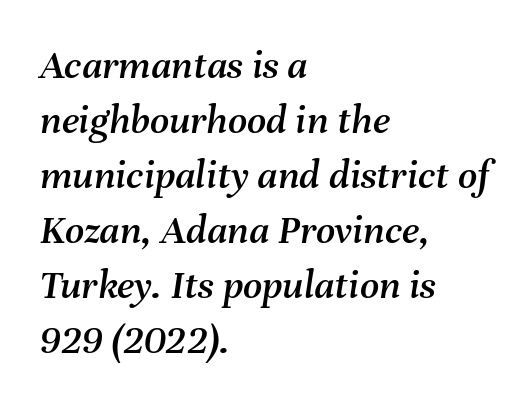
{"italic": "yes", "lean": "right", "slant_degrees": 8, "width": "normal", "stroke_contrast": "medium", "x_height": "medium", "monospaced": "no", "underline": "no", "align": "left", "line_spacing": "normal", "line_spacing_ratio": 1.31, "letter_spacing": "normal", "letter_spacing_em": 0.0, "glyph_px": 42}
